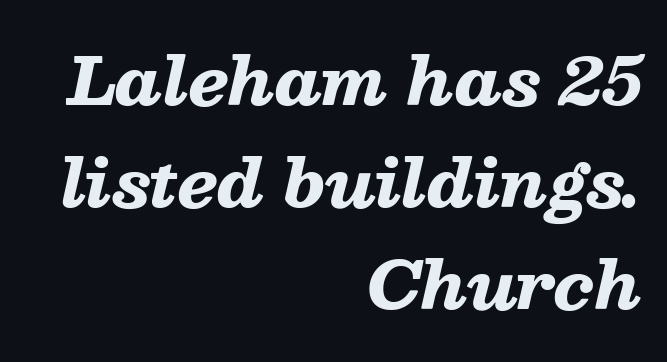
{"italic": "yes", "lean": "right", "slant_degrees": 13, "bold": "yes", "weight": "heavy", "width": "wide", "stroke_contrast": "low", "x_height": "medium", "monospaced": "no", "underline": "no", "align": "right", "line_spacing": "normal", "line_spacing_ratio": 1.59, "letter_spacing": "normal", "letter_spacing_em": 0.0, "glyph_px": 64}
